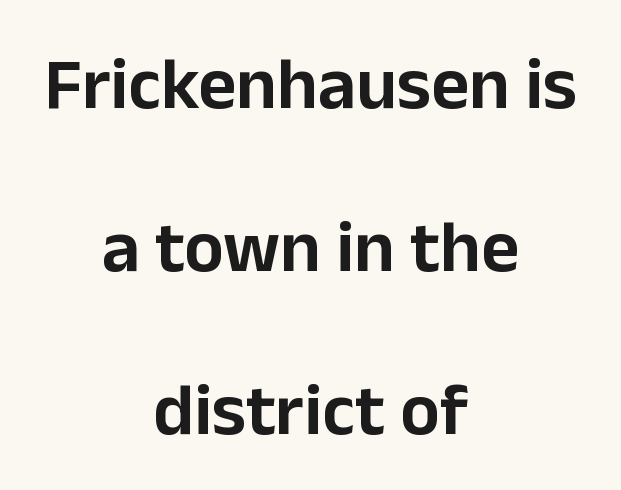
The image shows 74 px sans-serif type, upright; set centered, loose line spacing (2.2x), normal letter spacing, not underlined; low stroke contrast and a medium x-height.
